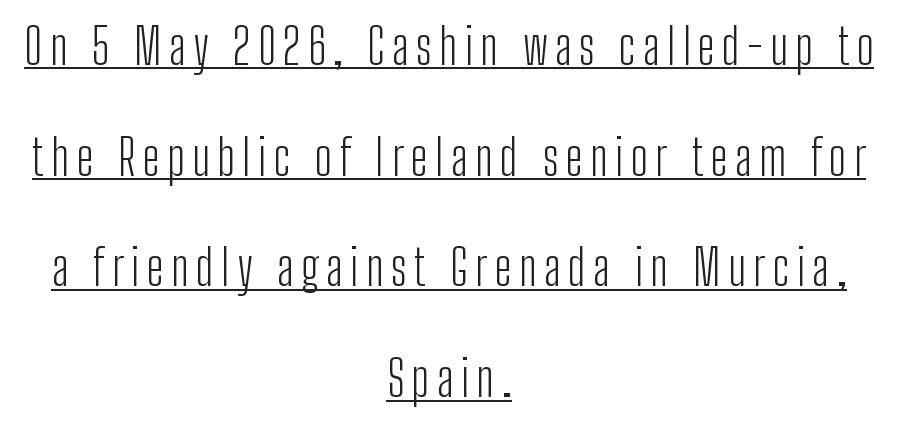
The image shows 49 px light, condensed sans-serif type, upright; set centered, loose line spacing (2.26x), underlined; low stroke contrast and a medium x-height.
